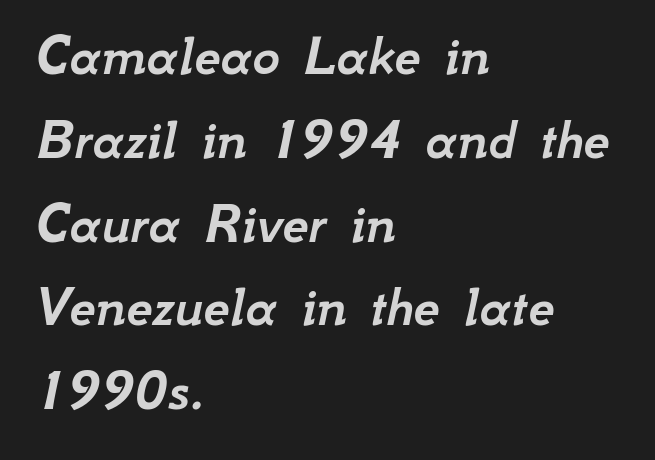
Honestly, the letter spacing is just normal — you wouldn't notice it. Each line starts at the same left margin while the right side varies. A normal amount of white space separates one row of letters from the next. These lines are rendered in a variable-pitch font.
